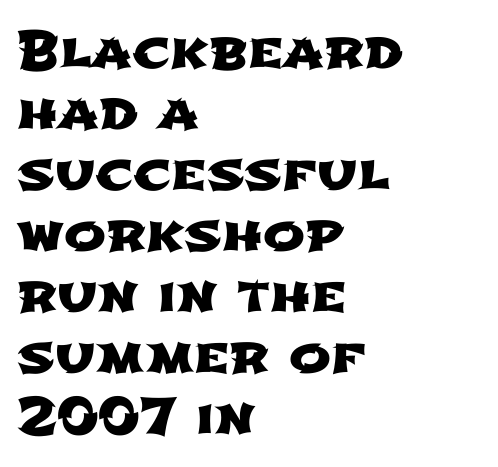
The image shows 50 px wide sans-serif type; set left-aligned, line spacing 1.22x, normal letter spacing, not underlined; low stroke contrast and a medium x-height.
